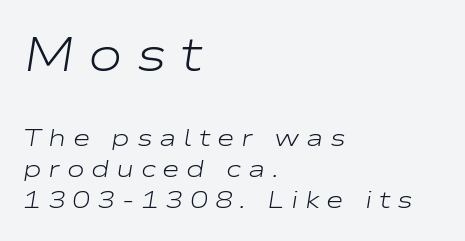
Q: Is the text bold? A: No.
Q: Is the text italic (slanted)? A: Yes, it leans right by about 9 degrees.
Q: Is the text underlined? A: No.
Q: How is the paragraph aligned? A: Left-aligned.
Q: Is the spacing between letters normal or unusually wide? A: Unusually wide.
Q: Is the spacing between lines tight, normal or loose? A: Normal.
Q: Which block of text is set in a larger size, the first (top) or the second (bottom)? A: The first (top) one.
Q: Width (condensed, normal, or wide)? A: Wide.
Q: Stroke contrast? A: Low.
Q: x-height? A: Medium.
Q: Monospaced? A: No.
